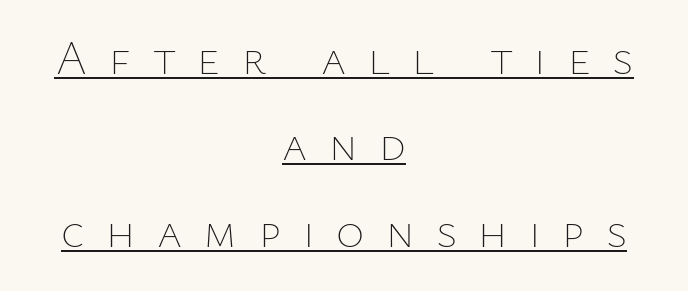
Q: Is the text bold? A: No.
Q: Is the text italic (slanted)? A: No, it is upright.
Q: Is the text underlined? A: Yes.
Q: How is the paragraph aligned? A: Centered.
Q: Is the spacing between letters normal or unusually wide? A: Unusually wide.
Q: Width (condensed, normal, or wide)? A: Normal.
Q: Stroke contrast? A: Low.
Q: x-height? A: Medium.
Q: Monospaced? A: No.
